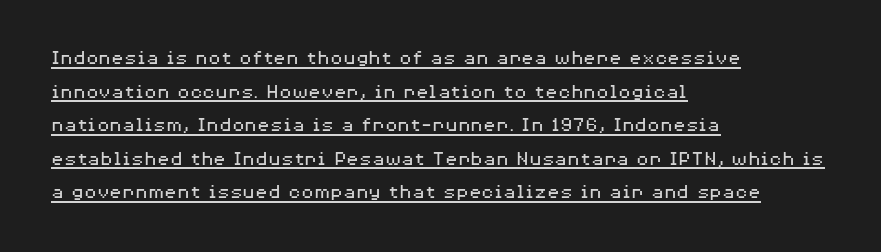
{"italic": "no", "bold": "no", "underline": "yes", "align": "left", "line_spacing": "normal", "line_spacing_ratio": 1.6, "letter_spacing": "normal", "letter_spacing_em": 0.0, "glyph_px": 21}
